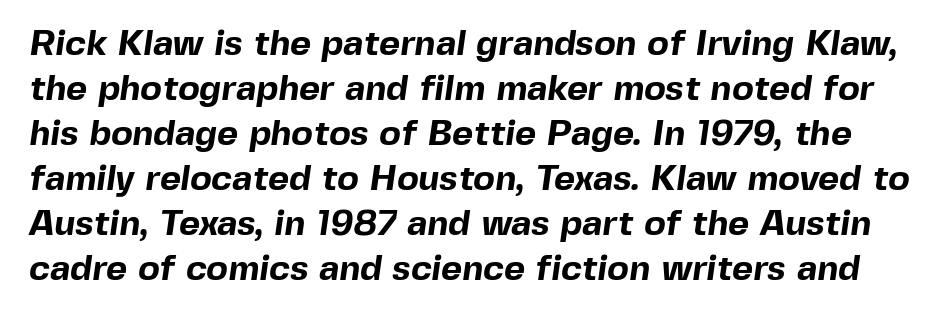
{"serif": "no", "bold": "yes", "weight": "bold", "width": "normal", "x_height": "medium", "monospaced": "no", "underline": "no", "line_spacing": "normal", "line_spacing_ratio": 1.25, "letter_spacing": "normal", "letter_spacing_em": 0.0, "glyph_px": 36}
